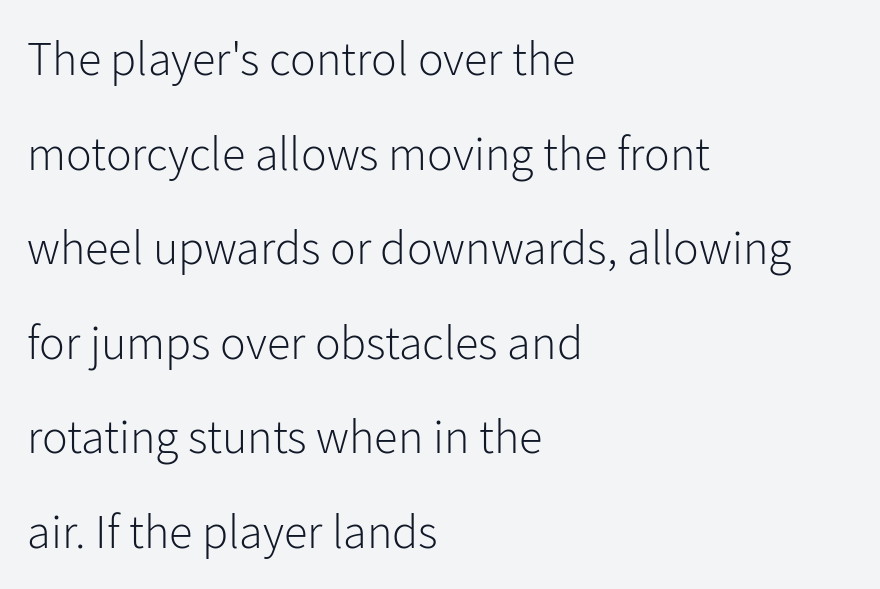
{"serif": "no", "italic": "no", "bold": "no", "weight": "light", "width": "normal", "stroke_contrast": "low", "x_height": "medium", "monospaced": "no", "underline": "no", "align": "left", "line_spacing": "loose", "line_spacing_ratio": 1.97, "letter_spacing": "normal", "letter_spacing_em": 0.0, "glyph_px": 48}
